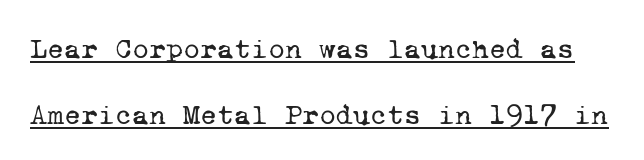
Q: Is the text bold? A: No.
Q: Is the typeface a serif or a sans-serif typeface? A: Serif.
Q: Is the text underlined? A: Yes.
Q: Is the spacing between letters normal or unusually wide? A: Normal.
Q: Is the spacing between lines tight, normal or loose? A: Loose.
Q: Width (condensed, normal, or wide)? A: Normal.
Q: Stroke contrast? A: Low.
Q: x-height? A: Medium.
Q: Monospaced? A: Yes.
